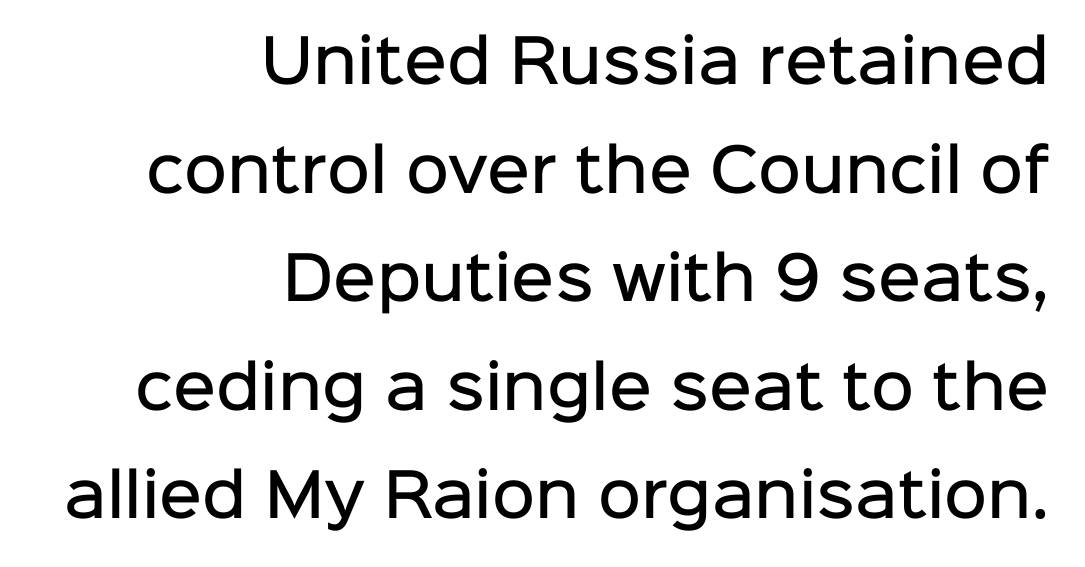
Q: Is the text bold? A: Semi-bold.
Q: Is the text italic (slanted)? A: No, it is upright.
Q: Is the typeface a serif or a sans-serif typeface? A: Sans-serif.
Q: Is the text underlined? A: No.
Q: How is the paragraph aligned? A: Right-aligned.
Q: Is the spacing between letters normal or unusually wide? A: Normal.
Q: Width (condensed, normal, or wide)? A: Normal.
Q: Stroke contrast? A: Low.
Q: x-height? A: Medium.
Q: Monospaced? A: No.
